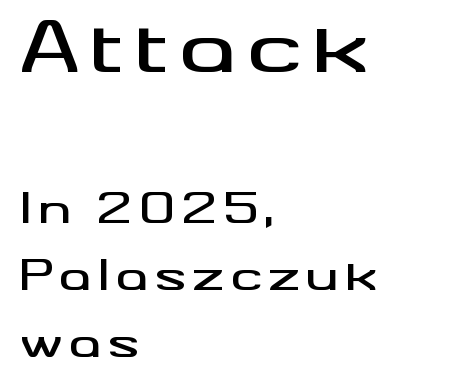
Q: Is the text italic (slanted)? A: No, it is upright.
Q: Is the typeface a serif or a sans-serif typeface? A: Sans-serif.
Q: Is the text underlined? A: No.
Q: How is the paragraph aligned? A: Left-aligned.
Q: Is the spacing between lines tight, normal or loose? A: Normal.
Q: Which block of text is set in a larger size, the first (top) or the second (bottom)? A: The first (top) one.
Q: Width (condensed, normal, or wide)? A: Wide.
Q: Stroke contrast? A: Medium.
Q: x-height? A: Small.
Q: Monospaced? A: No.
